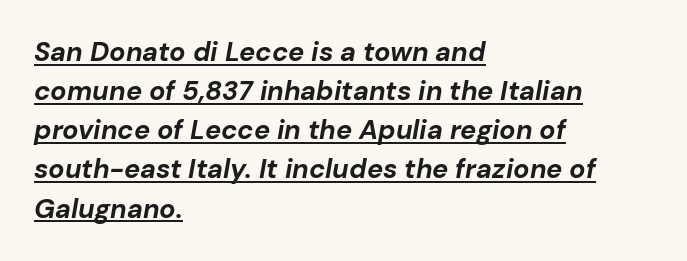
Q: Is the text bold? A: Yes.
Q: Is the text italic (slanted)? A: Yes, it leans right by about 10 degrees.
Q: Is the text underlined? A: Yes.
Q: How is the paragraph aligned? A: Left-aligned.
Q: Is the spacing between letters normal or unusually wide? A: Normal.
Q: Is the spacing between lines tight, normal or loose? A: Normal.
